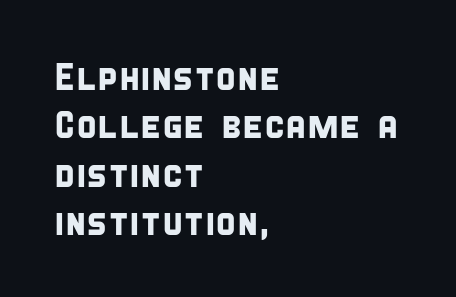
The image shows 38 px condensed sans-serif type; set left-aligned, normal line spacing (1.27x), normal letter spacing, not underlined; low stroke contrast and a large x-height.
